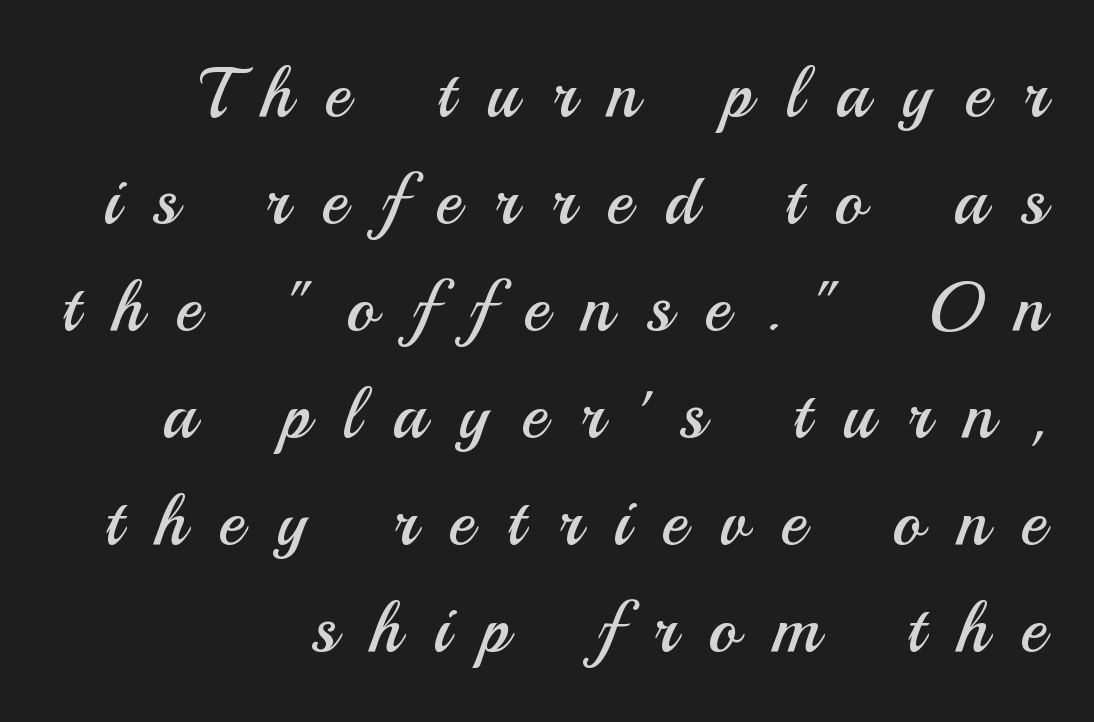
The image shows 70 px regular-weight sans-serif type; set right-aligned, normal line spacing (1.53x), unusually wide letter spacing (+0.47 em), not underlined; medium stroke contrast and a small x-height.
